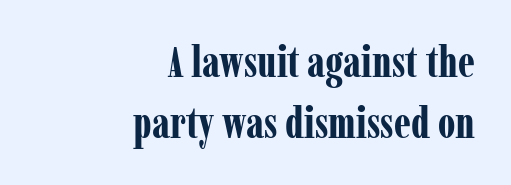
If you drew a line through each stem, it would be perfectly vertical. The sample has been set heavy, in full bold. Proportional: the letters do not fall into vertical columns. A typesetter would call this zero additional tracking. The space beneath each line is pristine and unruled.
